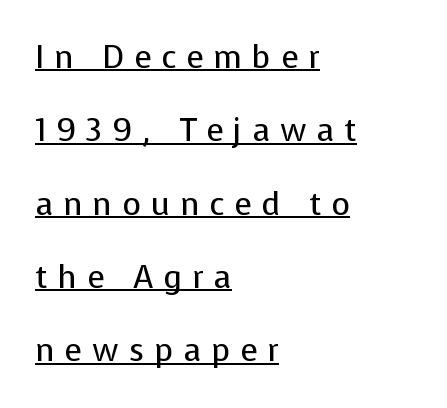
{"serif": "no", "italic": "no", "bold": "no", "weight": "regular", "width": "normal", "stroke_contrast": "low", "x_height": "medium", "monospaced": "no", "underline": "yes", "align": "left", "line_spacing": "loose", "line_spacing_ratio": 2.29, "letter_spacing": "wide", "letter_spacing_em": 0.31, "glyph_px": 32}
